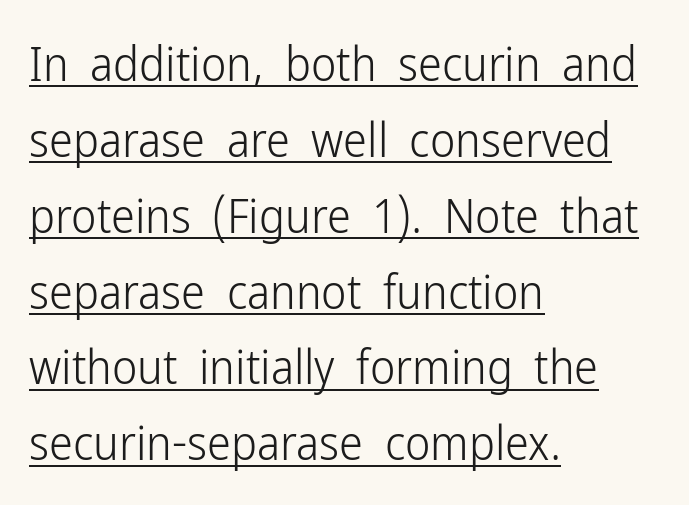
{"serif": "no", "italic": "no", "bold": "no", "weight": "light", "width": "condensed", "stroke_contrast": "low", "x_height": "medium", "monospaced": "no", "underline": "yes", "align": "left", "line_spacing": "normal", "line_spacing_ratio": 1.58, "letter_spacing": "normal", "letter_spacing_em": 0.0, "glyph_px": 48}
